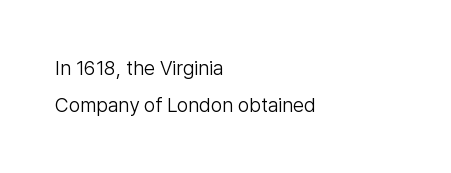
The image shows 20 px text type, upright; set left-aligned, line spacing 1.86x, normal letter spacing, not underlined.
